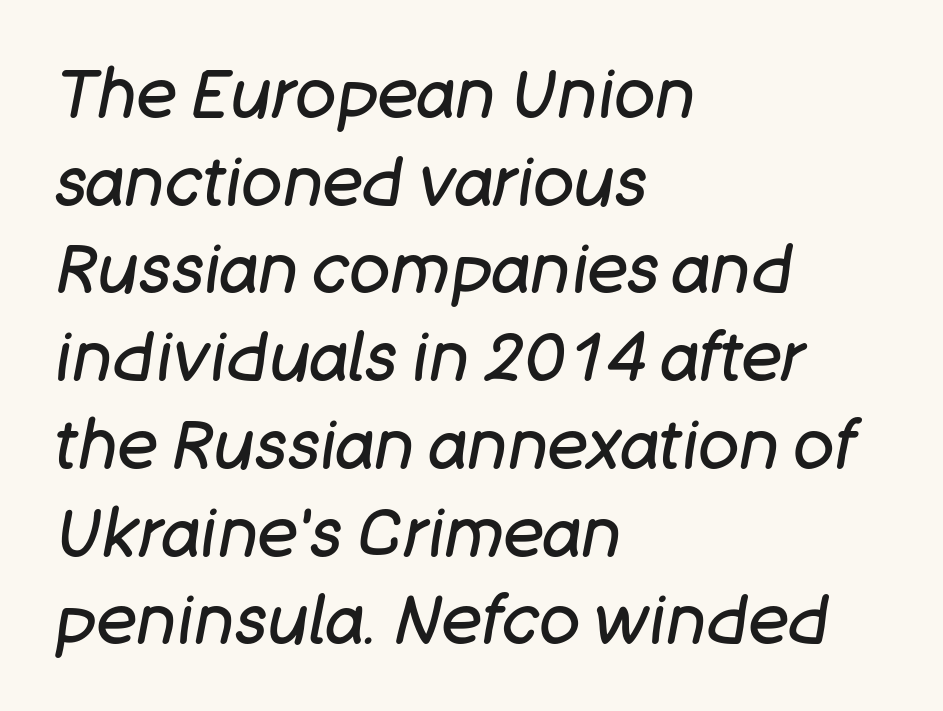
{"italic": "yes", "lean": "right", "slant_degrees": 11, "bold": "no", "weight": "regular", "width": "normal", "stroke_contrast": "low", "x_height": "large", "monospaced": "no", "underline": "no", "align": "left", "line_spacing": "normal", "line_spacing_ratio": 1.29, "letter_spacing": "normal", "letter_spacing_em": 0.0, "glyph_px": 68}
